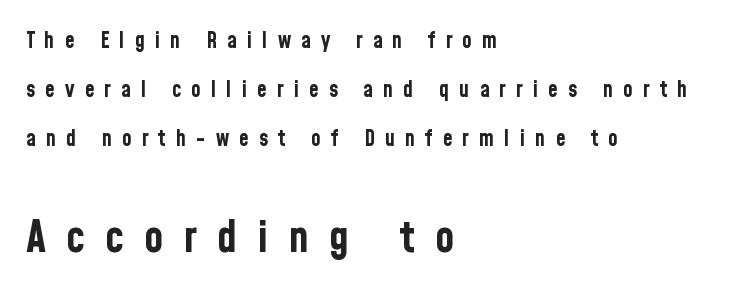
{"serif": "no", "italic": "no", "bold": "yes", "weight": "bold", "width": "condensed", "stroke_contrast": "low", "x_height": "medium", "monospaced": "no", "underline": "no", "align": "left", "line_spacing": "loose", "line_spacing_ratio": 2.23, "letter_spacing": "wide", "letter_spacing_em": 0.46, "larger_block": "second", "size_ratio": 2.0, "glyph_px": 44}
